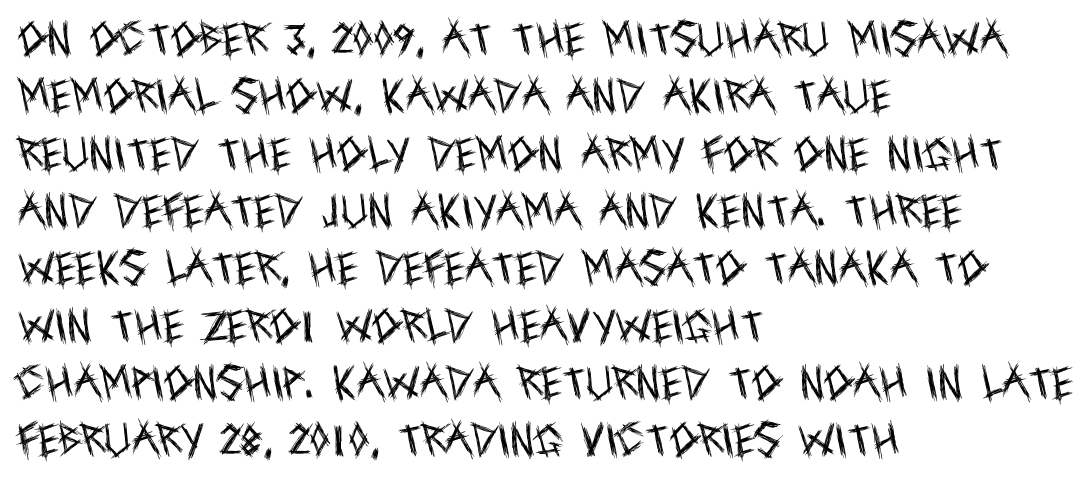
{"serif": "no", "italic": "no", "bold": "no", "weight": "regular", "width": "condensed", "x_height": "large", "monospaced": "no", "underline": "no", "align": "left", "line_spacing": "normal", "line_spacing_ratio": 1.55, "letter_spacing": "normal", "letter_spacing_em": 0.0, "glyph_px": 37}
